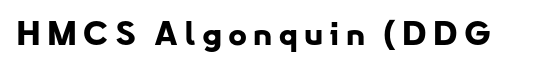
The image shows 32 px bold sans-serif type, upright; set not underlined; low stroke contrast and a small x-height.
